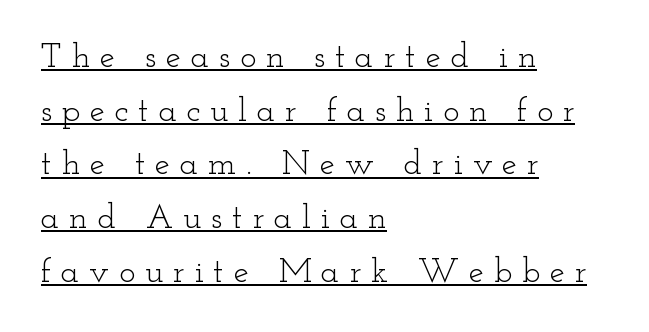
{"serif": "yes", "italic": "no", "bold": "no", "weight": "light", "width": "wide", "stroke_contrast": "low", "x_height": "small", "monospaced": "no", "underline": "yes", "align": "left", "line_spacing": "normal", "line_spacing_ratio": 1.58, "letter_spacing": "wide", "letter_spacing_em": 0.29, "glyph_px": 34}
